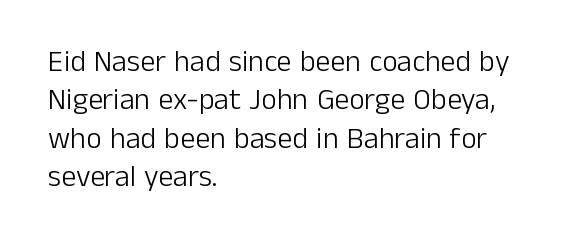
Glance below the letters and you will spot only blank space. Upright lettering throughout. Each letter's strokes conclude bluntly, with no projecting serifs. You could not count columns in this text — the font is proportionally spaced.
